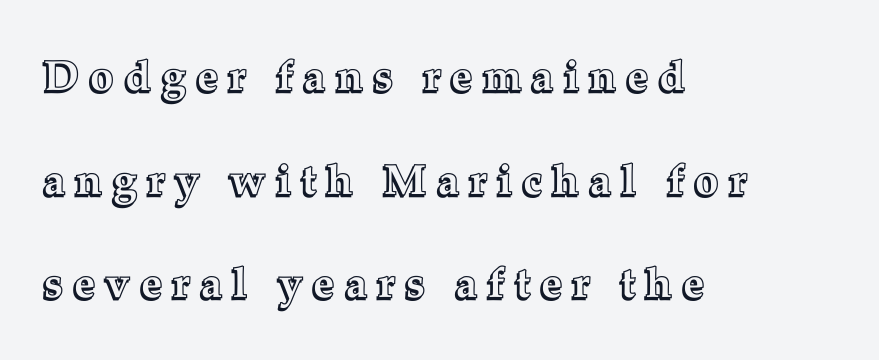
The image shows 42 px text type, upright; set left-aligned, loose line spacing (2.47x), unusually wide letter spacing (+0.27 em), not underlined; a medium x-height.
